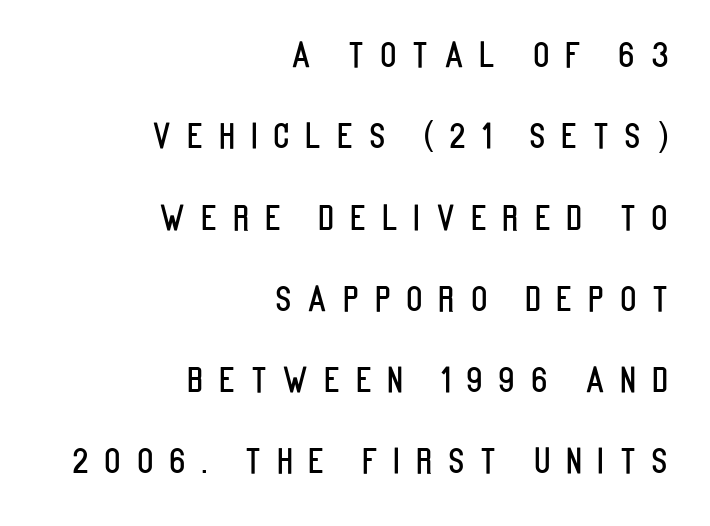
The image shows 34 px condensed sans-serif type, upright; set right-aligned, loose line spacing (2.39x), unusually wide letter spacing (+0.46 em), not underlined; low stroke contrast and a large x-height.
